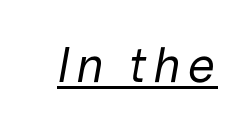
The image shows 50 px regular-weight type, italic (leaning right); set underlined; low stroke contrast and a medium x-height.
